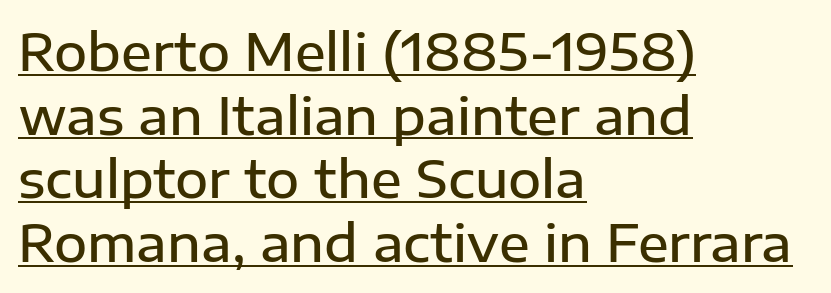
The image shows 51 px semibold sans-serif type, upright; set left-aligned, normal line spacing (1.25x), normal letter spacing, underlined; low stroke contrast and a medium x-height.
